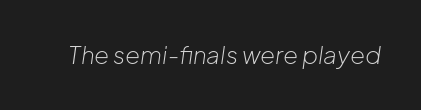
The specimen omits any rule beneath the text block's lines. Is the stroke heavy? The answer is a plain regular-or-lighter. Compared with typical body copy, the letter spacing here is the same. The letters are slanted; this is an italic face.
